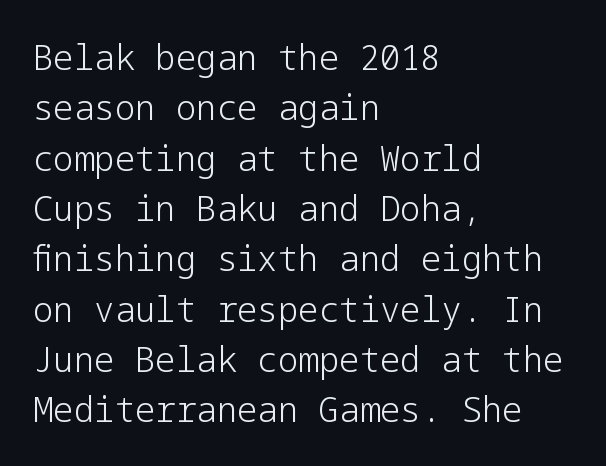
Q: Is the text bold? A: No.
Q: Is the text italic (slanted)? A: No, it is upright.
Q: Is the typeface a serif or a sans-serif typeface? A: Sans-serif.
Q: Is the text underlined? A: No.
Q: How is the paragraph aligned? A: Left-aligned.
Q: Is the spacing between letters normal or unusually wide? A: Normal.
Q: Is the spacing between lines tight, normal or loose? A: Normal.
Q: Width (condensed, normal, or wide)? A: Normal.
Q: Stroke contrast? A: Low.
Q: x-height? A: Medium.
